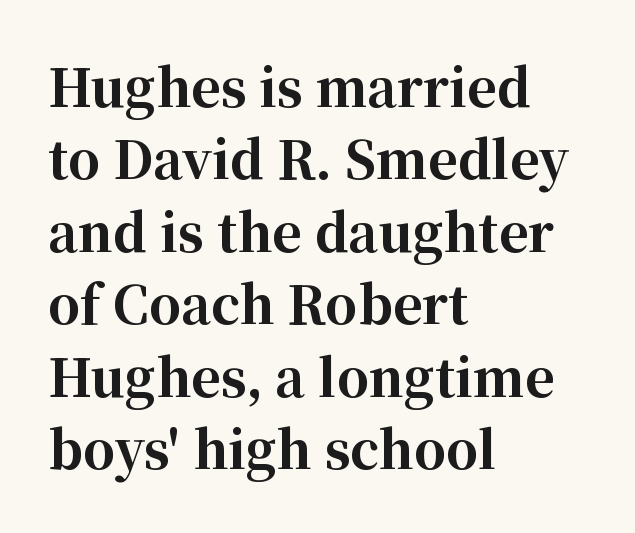
The image shows 51 px bold serif type, upright; set left-aligned, normal line spacing (1.42x), normal letter spacing, not underlined; high stroke contrast and a medium x-height.
